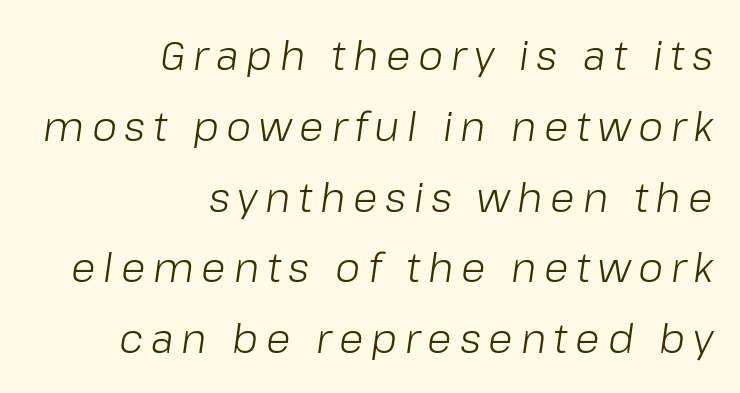
{"italic": "yes", "lean": "right", "slant_degrees": 8, "bold": "no", "weight": "light", "width": "normal", "stroke_contrast": "low", "x_height": "medium", "monospaced": "no", "underline": "no", "align": "right", "line_spacing_ratio": 1.77, "glyph_px": 40}
